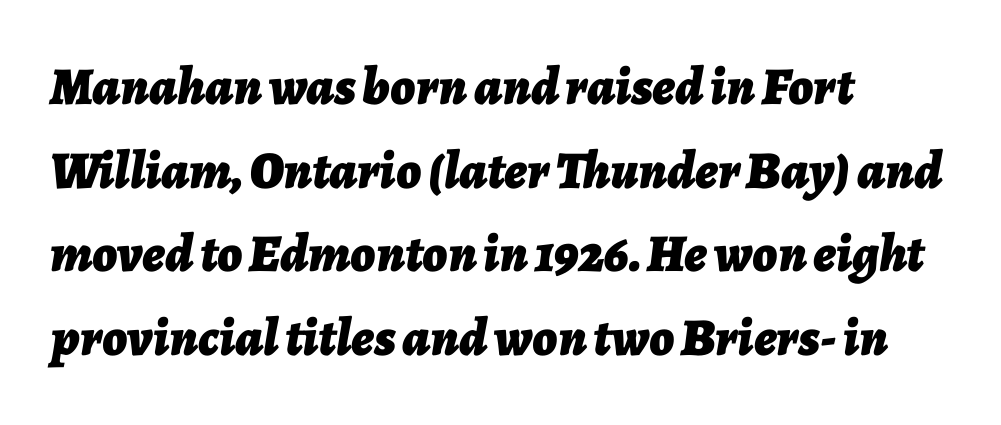
The image shows 53 px bold type, italic (leaning right); set left-aligned, normal line spacing (1.58x), normal letter spacing, not underlined; low stroke contrast and a medium x-height.
